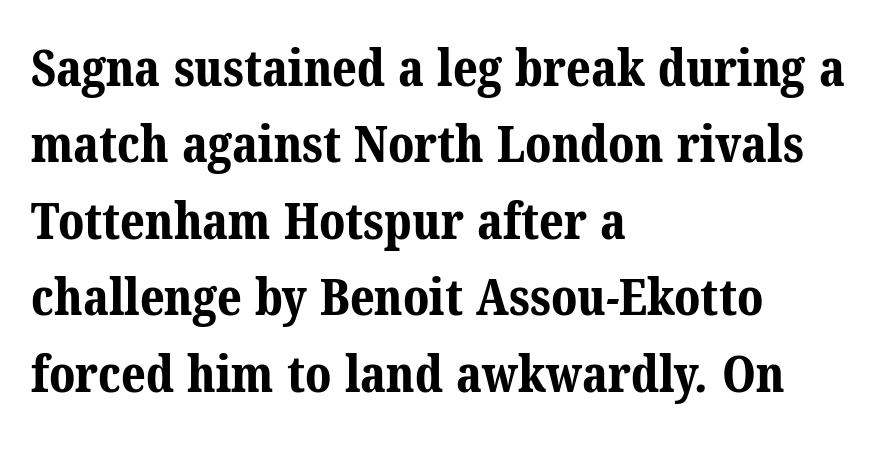
A student would call this left alignment; a typographer would say flush left, rag right. This sample keeps an unexceptional amount of space between lines. Nobody drew a line under any word here. Are there feet on the stems? There are — it's a serif.
